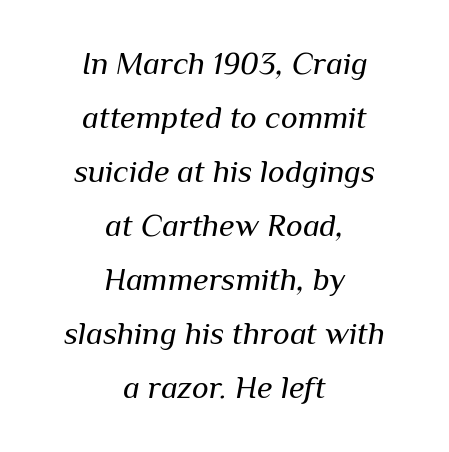
Reading down the column, the eye jumps a familiar distance to each next line. The rendering applies a slant to the glyphs. Think standard paragraph weight, or any step lighter than that. Characters follow at the spacing the type designer built in.
